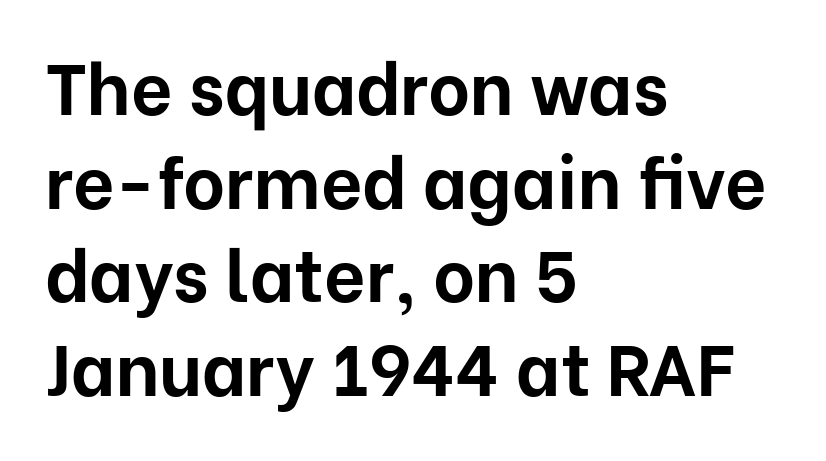
Q: Is the text bold? A: Yes.
Q: Is the text italic (slanted)? A: No, it is upright.
Q: Is the typeface a serif or a sans-serif typeface? A: Sans-serif.
Q: Is the text underlined? A: No.
Q: How is the paragraph aligned? A: Left-aligned.
Q: Is the spacing between letters normal or unusually wide? A: Normal.
Q: Is the spacing between lines tight, normal or loose? A: Normal.
Q: Width (condensed, normal, or wide)? A: Normal.
Q: Stroke contrast? A: Low.
Q: x-height? A: Medium.
Q: Monospaced? A: No.
